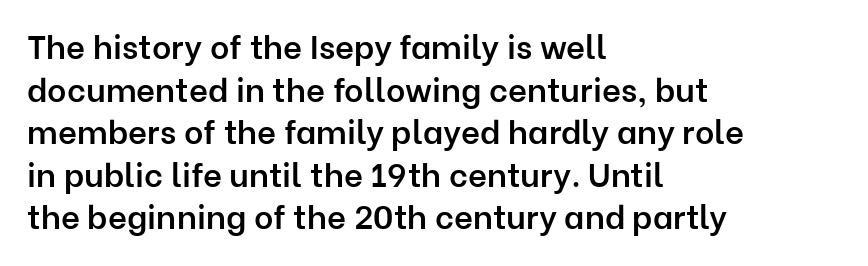
Tall strokes in this sample are plumb rather than angled. The rag falls on the right side of this text block. Compared with an ordinary text face, these strokes are moderately heavier — a semibold. Character widths vary here, with narrow letters taking less room than wide ones. In terms of letterspacing, this is plain default setting.
